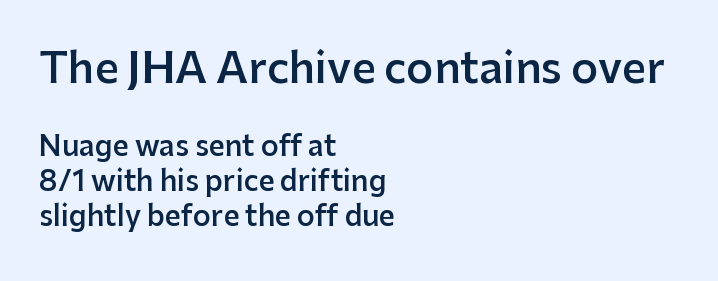
The image shows 42 px semibold sans-serif type, upright; set left-aligned, normal line spacing (1.26x), normal letter spacing, not underlined; the first (top) block is 1.5x larger; low stroke contrast and a medium x-height.
